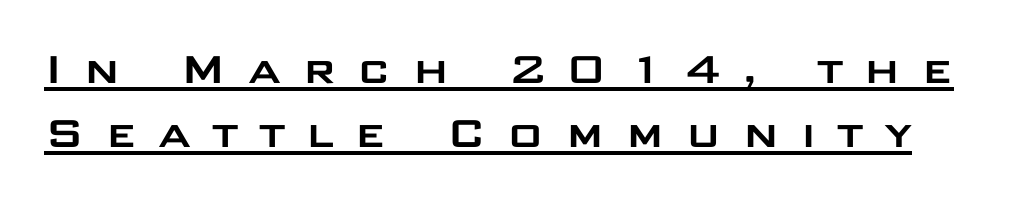
The image shows 50 px wide sans-serif type, upright; set normal line spacing (1.28x), unusually wide letter spacing (+0.4 em), underlined; low stroke contrast and a large x-height.
